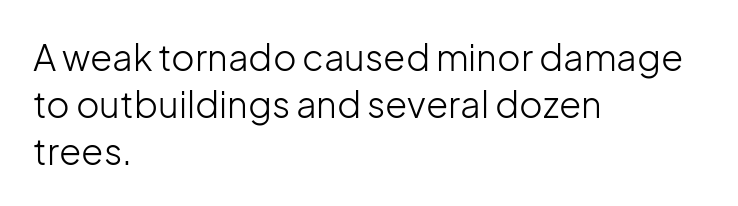
The image shows 36 px light sans-serif type, upright; set left-aligned, normal line spacing (1.3x), normal letter spacing, not underlined; low stroke contrast and a medium x-height.
